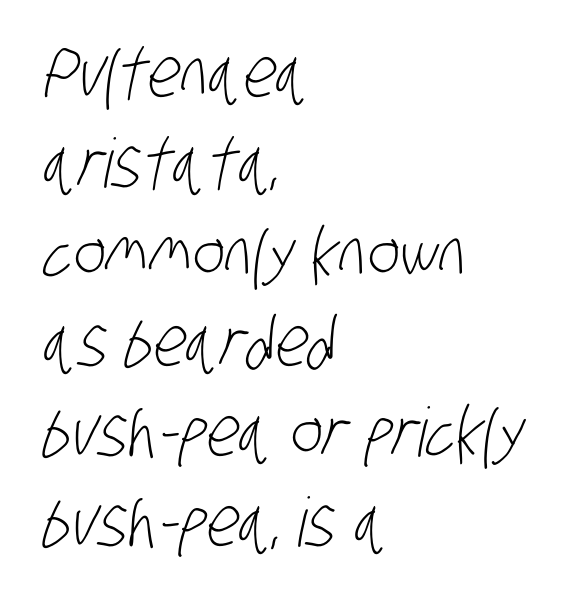
The image shows 68 px light, condensed sans-serif type; set left-aligned, normal line spacing (1.32x), normal letter spacing, not underlined; low stroke contrast and a large x-height.
